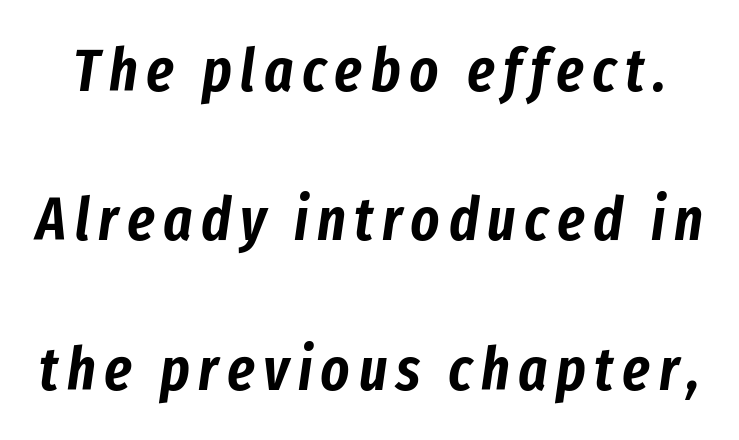
Any mark beneath the type? The region is blank. Note the varied advance widths — an 'i' is clearly narrower than an 'm'. The passage shown stacks its lines with a broad gap. Slanted lettering throughout.
